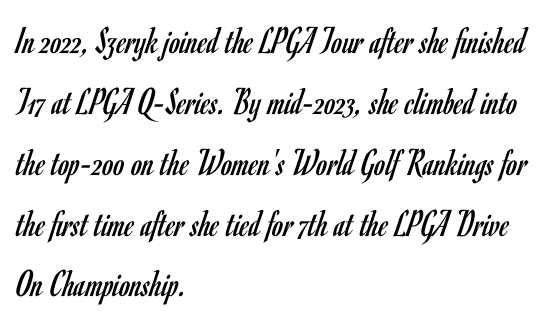
Q: Is the text bold? A: No.
Q: Is the text italic (slanted)? A: Yes.
Q: Is the typeface a serif or a sans-serif typeface? A: Sans-serif.
Q: Is the text underlined? A: No.
Q: How is the paragraph aligned? A: Left-aligned.
Q: Is the spacing between letters normal or unusually wide? A: Normal.
Q: Is the spacing between lines tight, normal or loose? A: Normal.
Q: Width (condensed, normal, or wide)? A: Condensed.
Q: Stroke contrast? A: Low.
Q: x-height? A: Small.
Q: Monospaced? A: No.
